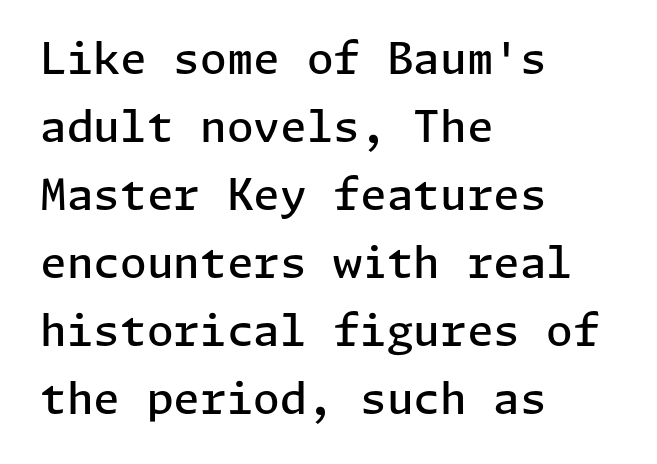
{"serif": "no", "italic": "no", "bold": "semi", "weight": "semibold", "width": "normal", "stroke_contrast": "low", "x_height": "medium", "underline": "no", "align": "left", "line_spacing": "normal", "line_spacing_ratio": 1.58, "letter_spacing": "normal", "letter_spacing_em": 0.0, "glyph_px": 43}
